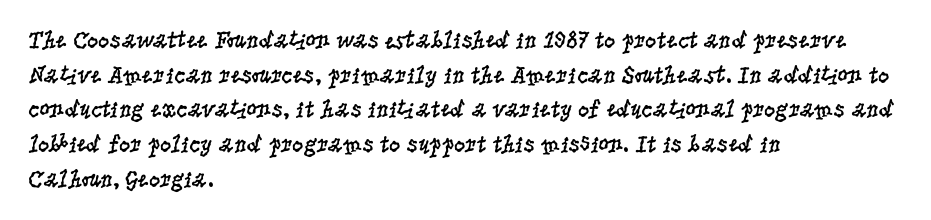
The image shows 25 px text type; set left-aligned, normal line spacing (1.39x), normal letter spacing, not underlined.
